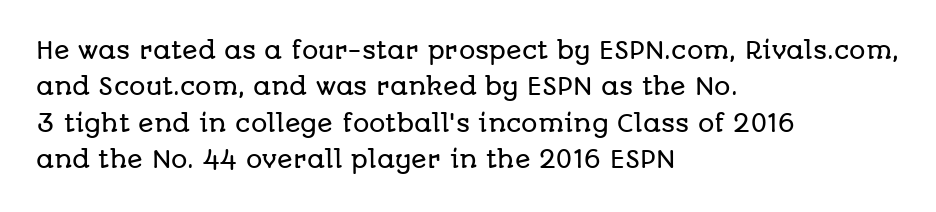
The image shows 23 px text type, upright; set left-aligned, normal line spacing (1.58x), normal letter spacing, not underlined.
